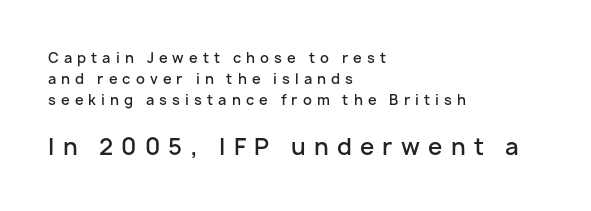
{"italic": "no", "bold": "semi", "underline": "no", "align": "left", "line_spacing": "normal", "line_spacing_ratio": 1.51, "letter_spacing": "wide", "letter_spacing_em": 0.36, "larger_block": "second", "size_ratio": 1.64, "glyph_px": 23}
